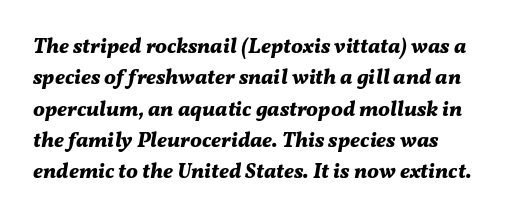
The image shows 21 px bold type, italic (leaning right); set left-aligned, normal line spacing (1.49x), normal letter spacing, not underlined.
